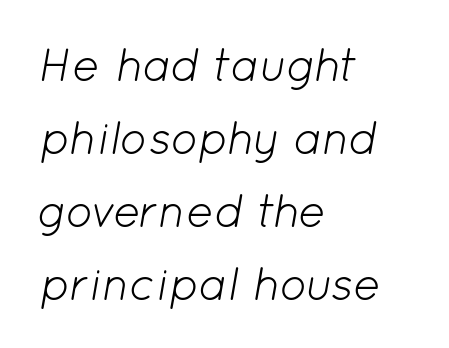
{"italic": "yes", "lean": "right", "slant_degrees": 12, "bold": "no", "weight": "light", "width": "normal", "stroke_contrast": "low", "x_height": "medium", "monospaced": "no", "underline": "no", "align": "left", "line_spacing": "normal", "line_spacing_ratio": 1.59, "letter_spacing": "normal", "letter_spacing_em": 0.0, "glyph_px": 46}
